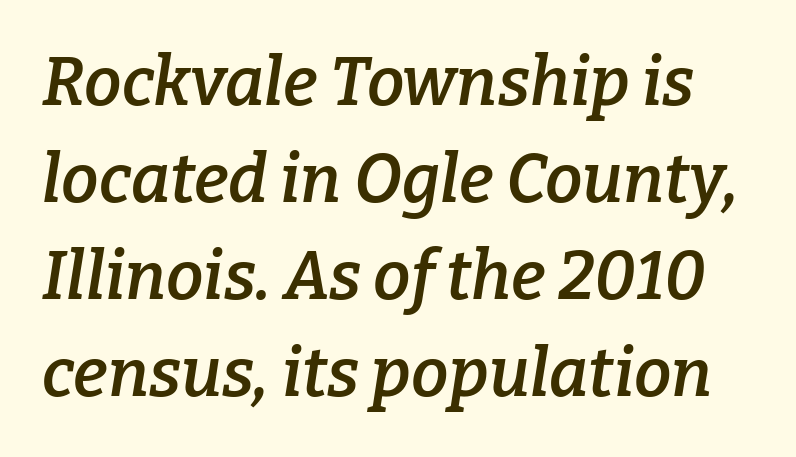
The image shows 67 px semibold serif type, italic (leaning right); set normal line spacing (1.45x), normal letter spacing, not underlined; low stroke contrast and a medium x-height.
